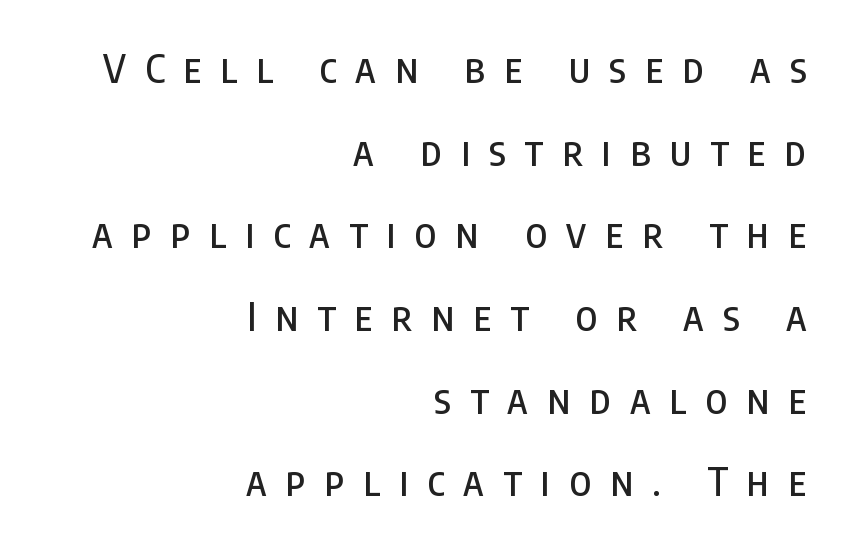
The image shows 39 px condensed sans-serif type, upright; set right-aligned, loose line spacing (2.12x), unusually wide letter spacing (+0.49 em), not underlined; low stroke contrast and a large x-height.
